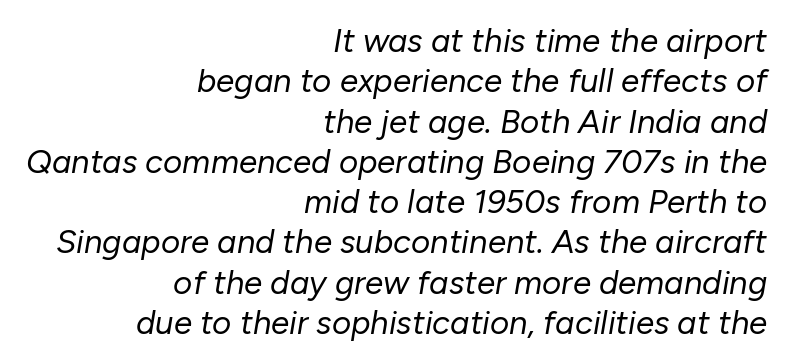
The image shows 33 px regular-weight type, italic (leaning right); set right-aligned, line spacing 1.22x, normal letter spacing, not underlined; low stroke contrast and a medium x-height.
